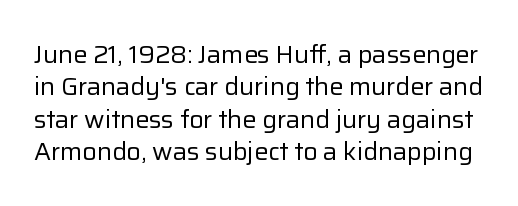
{"italic": "no", "bold": "no", "underline": "no", "line_spacing": "normal", "line_spacing_ratio": 1.3, "letter_spacing": "normal", "letter_spacing_em": 0.0, "glyph_px": 25}
